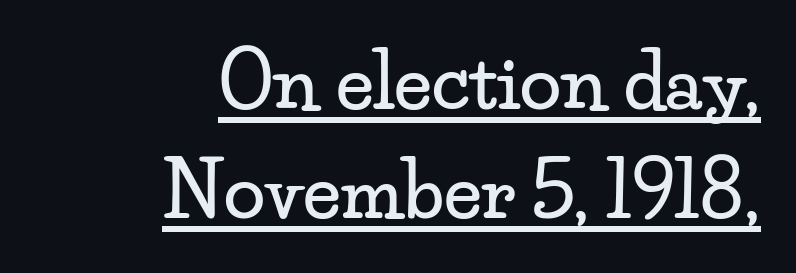
Q: Is the text italic (slanted)? A: No, it is upright.
Q: Is the typeface a serif or a sans-serif typeface? A: Serif.
Q: Is the text underlined? A: Yes.
Q: How is the paragraph aligned? A: Right-aligned.
Q: Is the spacing between letters normal or unusually wide? A: Normal.
Q: Is the spacing between lines tight, normal or loose? A: Normal.
Q: Width (condensed, normal, or wide)? A: Wide.
Q: Stroke contrast? A: Low.
Q: x-height? A: Small.
Q: Monospaced? A: No.
